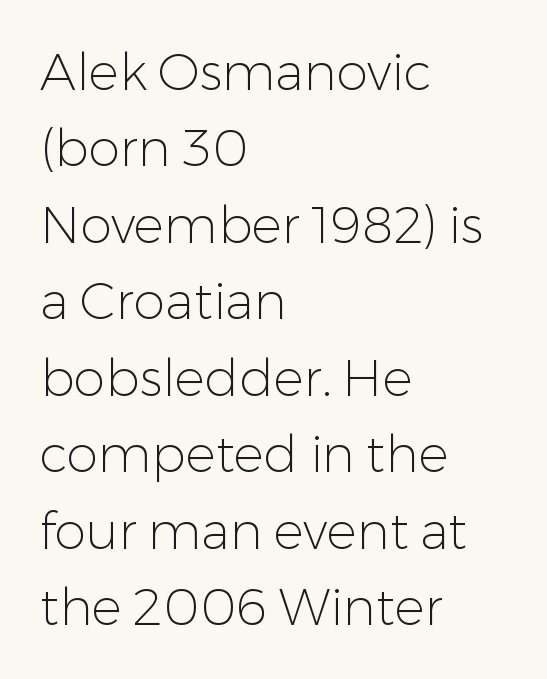
The strokes carry an ordinary text weight at most. A roman cut, with each character standing at attention. Rule under the text: the space is simply empty. Each letter keeps its own natural width here, so spacing adapts to shape.
